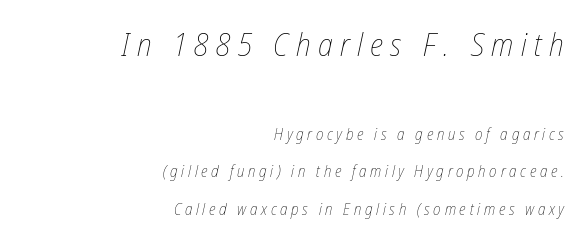
Q: Is the text bold? A: No.
Q: Is the text italic (slanted)? A: Yes, it leans right by about 12 degrees.
Q: Is the text underlined? A: No.
Q: How is the paragraph aligned? A: Right-aligned.
Q: Is the spacing between letters normal or unusually wide? A: Unusually wide.
Q: Is the spacing between lines tight, normal or loose? A: Loose.
Q: Which block of text is set in a larger size, the first (top) or the second (bottom)? A: The first (top) one.
Q: Width (condensed, normal, or wide)? A: Condensed.
Q: Stroke contrast? A: Low.
Q: x-height? A: Medium.
Q: Monospaced? A: No.
